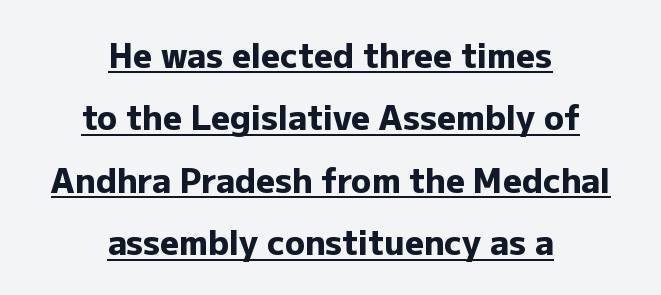
Q: Is the text bold? A: Yes.
Q: Is the text italic (slanted)? A: No, it is upright.
Q: Is the typeface a serif or a sans-serif typeface? A: Sans-serif.
Q: Is the text underlined? A: Yes.
Q: How is the paragraph aligned? A: Centered.
Q: Is the spacing between letters normal or unusually wide? A: Normal.
Q: Width (condensed, normal, or wide)? A: Normal.
Q: Stroke contrast? A: Low.
Q: x-height? A: Medium.
Q: Monospaced? A: No.
